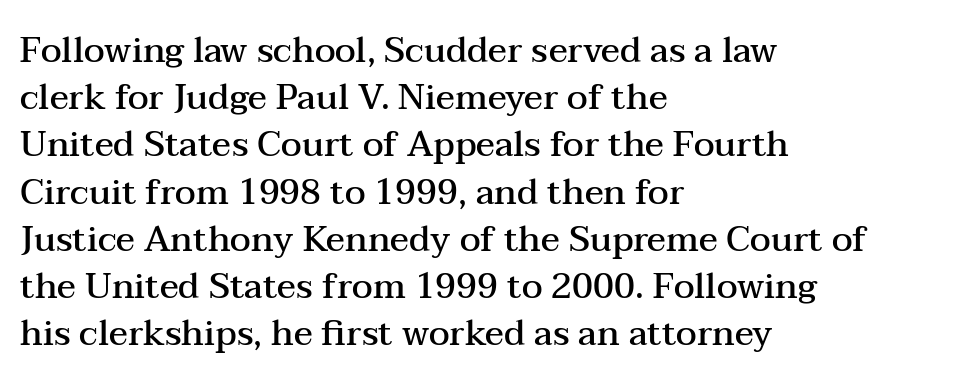
The image shows 35 px semibold, wide serif type, upright; set left-aligned, normal line spacing (1.35x), normal letter spacing, not underlined; medium stroke contrast and a medium x-height.
